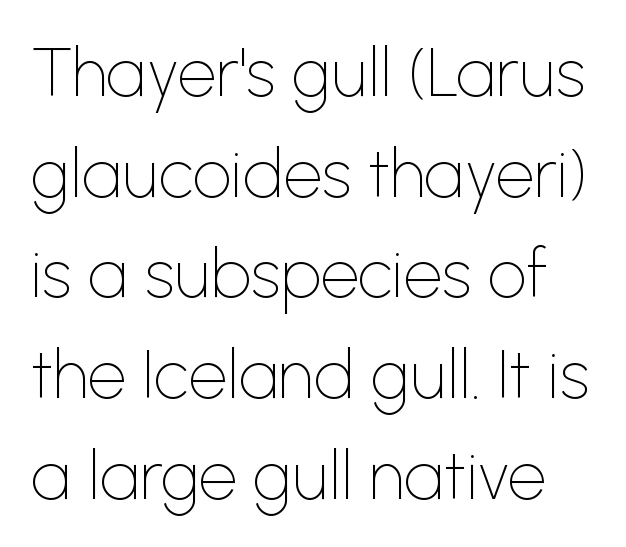
{"serif": "no", "italic": "no", "bold": "no", "weight": "thin", "width": "normal", "stroke_contrast": "low", "x_height": "medium", "monospaced": "no", "underline": "no", "line_spacing": "normal", "line_spacing_ratio": 1.48, "letter_spacing": "normal", "letter_spacing_em": 0.0, "glyph_px": 68}
